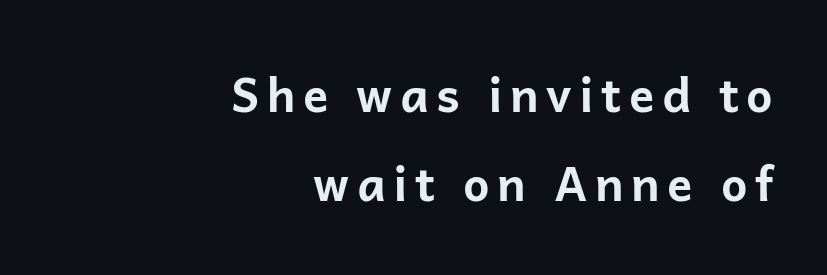
The image shows 47 px bold sans-serif type, upright; set right-aligned, loose line spacing (1.9x), not underlined; low stroke contrast and a medium x-height.
